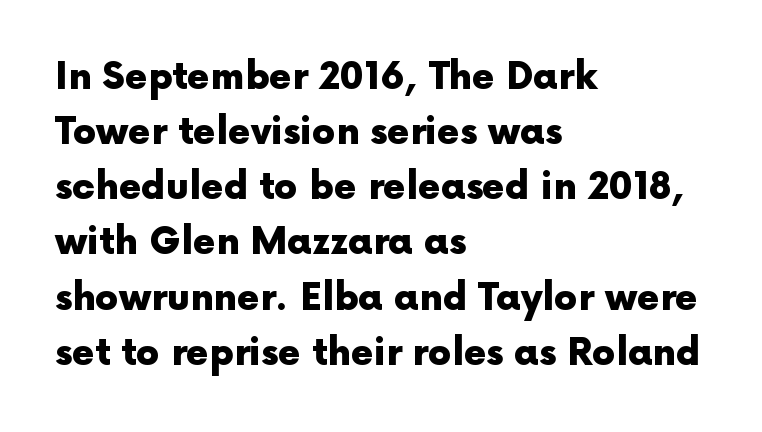
Q: Is the text bold? A: Yes.
Q: Is the text italic (slanted)? A: No, it is upright.
Q: Is the typeface a serif or a sans-serif typeface? A: Sans-serif.
Q: Is the text underlined? A: No.
Q: How is the paragraph aligned? A: Left-aligned.
Q: Is the spacing between letters normal or unusually wide? A: Normal.
Q: Is the spacing between lines tight, normal or loose? A: Normal.
Q: Width (condensed, normal, or wide)? A: Normal.
Q: x-height? A: Medium.
Q: Monospaced? A: No.
